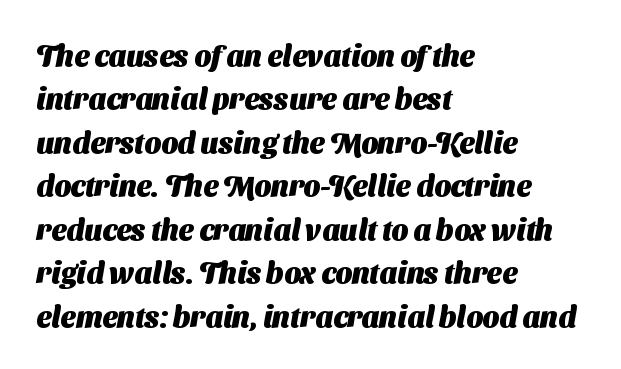
{"serif": "no", "bold": "yes", "weight": "heavy", "width": "normal", "stroke_contrast": "medium", "x_height": "medium", "monospaced": "no", "underline": "no", "align": "left", "line_spacing": "normal", "line_spacing_ratio": 1.5, "letter_spacing": "normal", "letter_spacing_em": 0.0, "glyph_px": 29}
